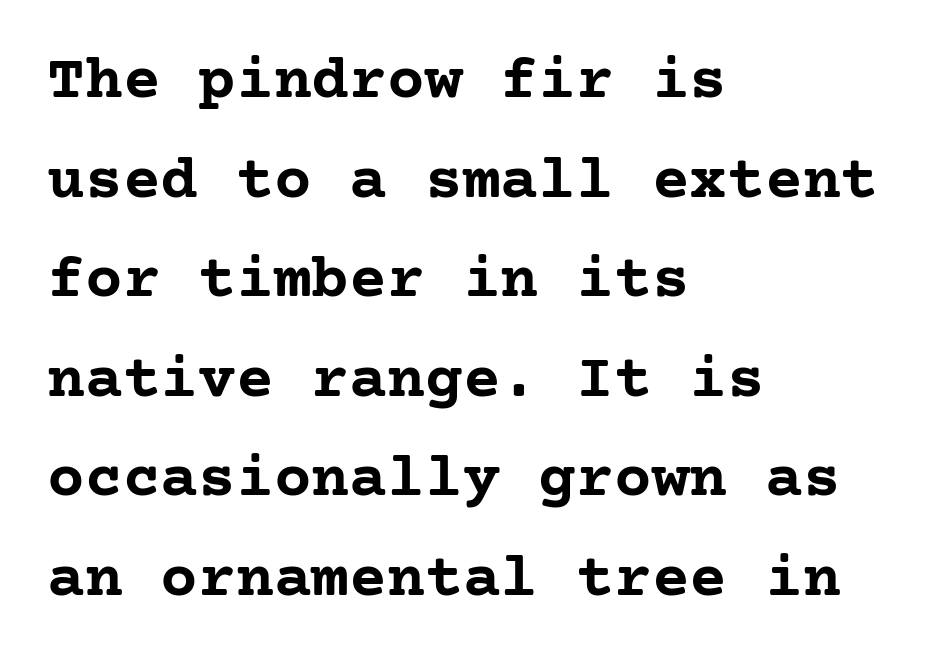
Q: Is the text bold? A: Yes.
Q: Is the text italic (slanted)? A: No, it is upright.
Q: Is the typeface a serif or a sans-serif typeface? A: Serif.
Q: Is the text underlined? A: No.
Q: How is the paragraph aligned? A: Left-aligned.
Q: Is the spacing between letters normal or unusually wide? A: Normal.
Q: Is the spacing between lines tight, normal or loose? A: Normal.
Q: Width (condensed, normal, or wide)? A: Normal.
Q: Stroke contrast? A: Low.
Q: x-height? A: Medium.
